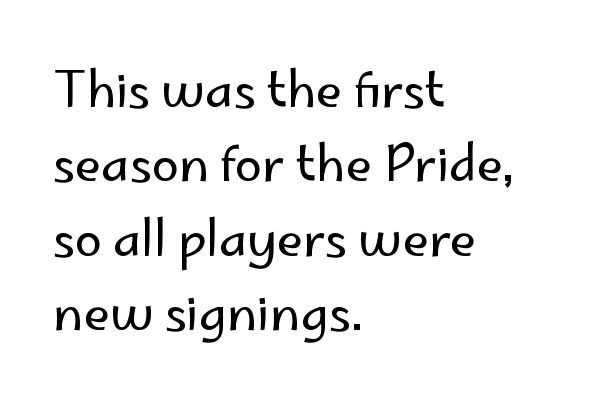
{"serif": "no", "italic": "no", "bold": "no", "weight": "regular", "width": "normal", "stroke_contrast": "low", "x_height": "small", "monospaced": "no", "underline": "no", "align": "left", "line_spacing": "normal", "line_spacing_ratio": 1.52, "letter_spacing": "normal", "letter_spacing_em": 0.0, "glyph_px": 49}
